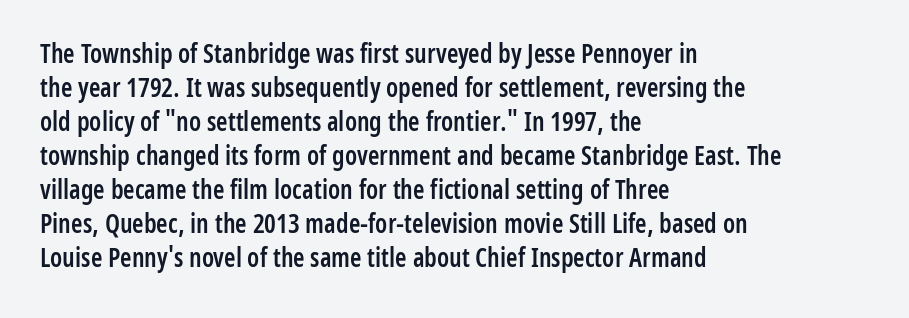
Each line starts at the same left margin while the right side varies. Short note: letters normally spaced. The passage shown is semibold, sitting just below true bold. Every stem runs plumb, perpendicular to the baseline.
